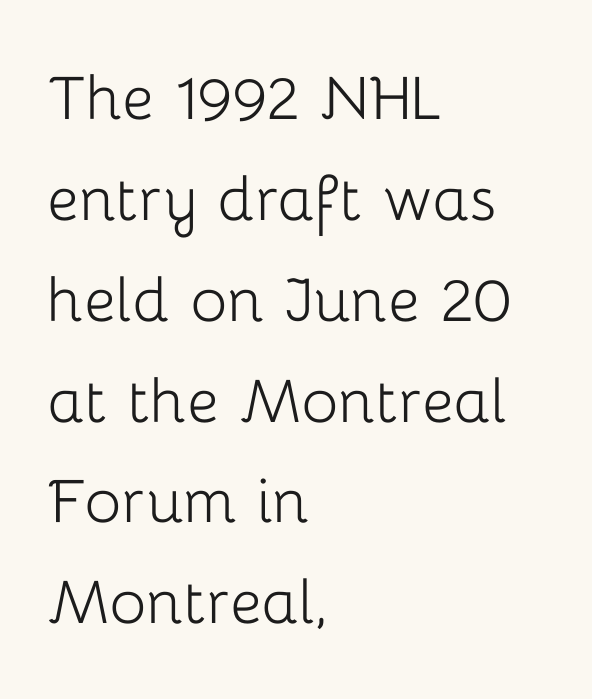
Q: Is the text bold? A: No.
Q: Is the text italic (slanted)? A: No, it is upright.
Q: Is the typeface a serif or a sans-serif typeface? A: Sans-serif.
Q: Is the text underlined? A: No.
Q: How is the paragraph aligned? A: Left-aligned.
Q: Is the spacing between letters normal or unusually wide? A: Normal.
Q: Is the spacing between lines tight, normal or loose? A: Normal.
Q: Width (condensed, normal, or wide)? A: Normal.
Q: Stroke contrast? A: Low.
Q: x-height? A: Medium.
Q: Monospaced? A: No.
